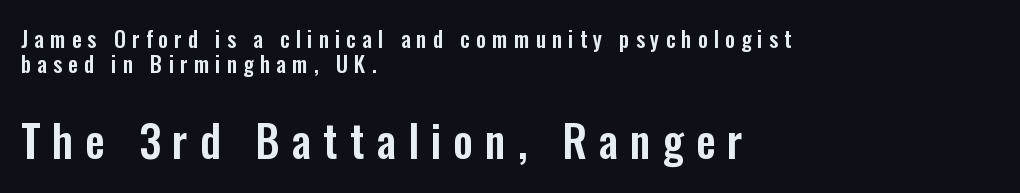
{"serif": "no", "italic": "no", "width": "condensed", "stroke_contrast": "low", "x_height": "medium", "monospaced": "no", "underline": "no", "align": "left", "line_spacing": "tight", "line_spacing_ratio": 1.13, "letter_spacing": "wide", "letter_spacing_em": 0.27, "larger_block": "second", "size_ratio": 2.0, "glyph_px": 44}
